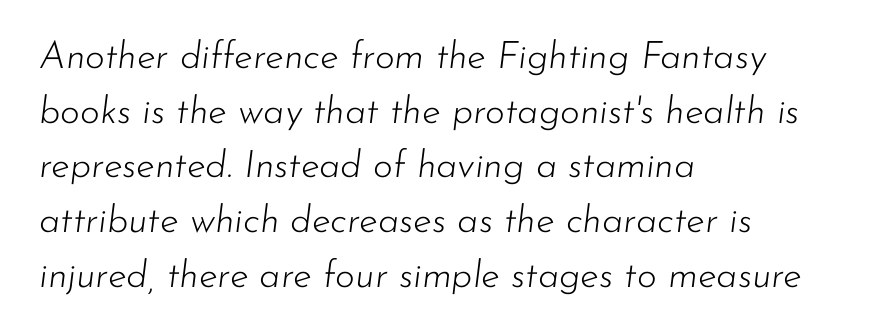
Think of a printed novel: that variable character pitch is what you see here. The horizontal fit of the characters is conventional and even. The letterforms sit at book weight or below. How would I describe the line gaps? Plain and ordinary. The area under the type is left untouched. Which margin do the lines hug? The left one — the right edge is uneven.
